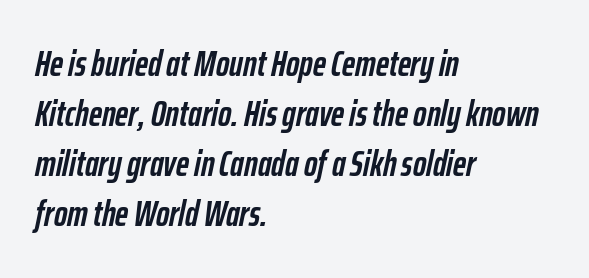
{"italic": "yes", "lean": "right", "slant_degrees": 12, "bold": "yes", "weight": "semibold", "width": "condensed", "stroke_contrast": "low", "x_height": "medium", "monospaced": "no", "underline": "no", "align": "left", "line_spacing": "normal", "line_spacing_ratio": 1.39, "letter_spacing": "normal", "letter_spacing_em": 0.0, "glyph_px": 36}
